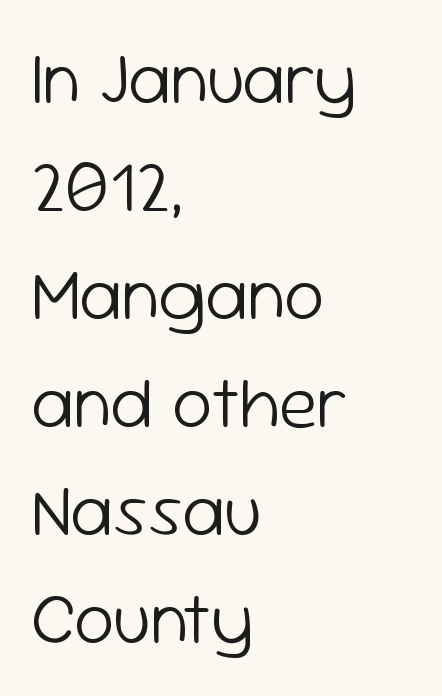
The image shows 72 px light sans-serif type, upright; set left-aligned, normal line spacing (1.5x), normal letter spacing, not underlined; low stroke contrast and a medium x-height.
